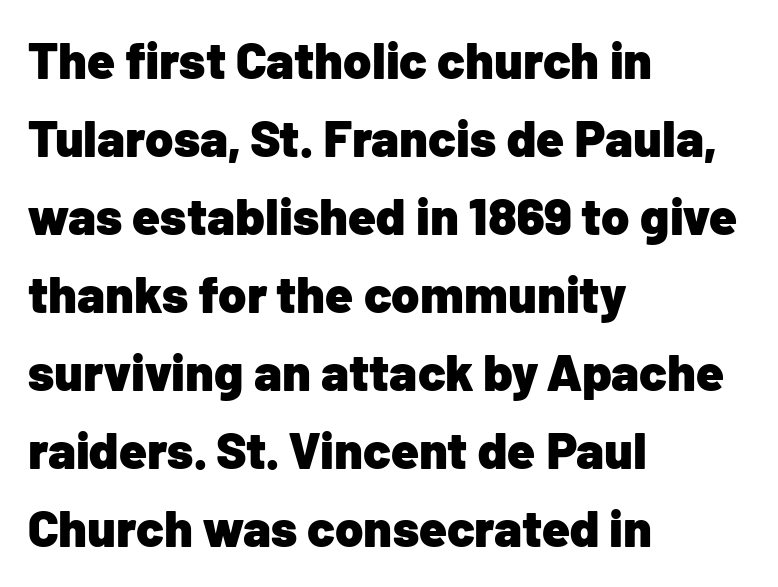
{"serif": "no", "italic": "no", "bold": "yes", "weight": "heavy", "width": "normal", "stroke_contrast": "low", "x_height": "medium", "monospaced": "no", "underline": "no", "align": "left", "line_spacing": "normal", "line_spacing_ratio": 1.53, "letter_spacing": "normal", "letter_spacing_em": 0.0, "glyph_px": 51}
